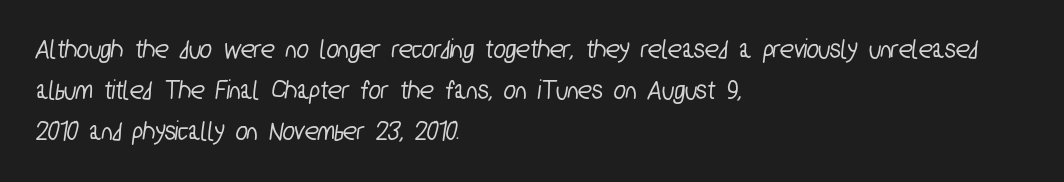
{"serif": "no", "width": "condensed", "stroke_contrast": "low", "x_height": "medium", "monospaced": "no", "underline": "no", "align": "left", "line_spacing": "normal", "line_spacing_ratio": 1.47, "letter_spacing": "normal", "letter_spacing_em": 0.0, "glyph_px": 28}
